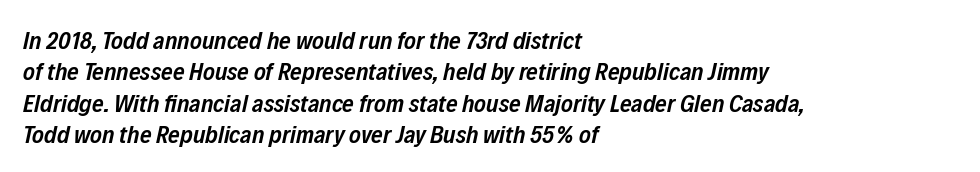
Decoration check: the copy has no underline. Each line starts at the same left margin while the right side varies. The passage shown leans; its letterforms are oblique. This sample uses plain, unmodified letter spacing. How would I describe the line gaps? Plain and ordinary. Compared with an ordinary text face, these strokes are moderately heavier — a semibold.
